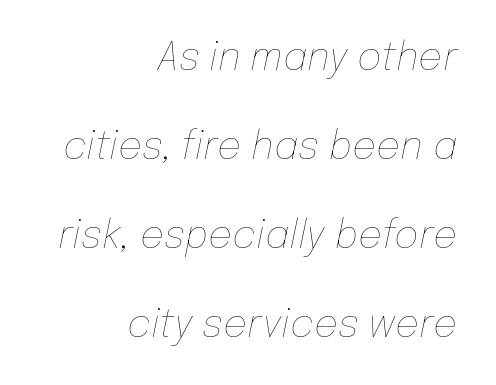
In terms of leading, this rendering errs on the spacious side. Tall strokes in this sample are angled rather than plumb. Each stroke keeps to a modest, everyday thickness or less. The rendering uses natural spacing where letterforms have individual widths. The text block is weighted toward the right margin, trailing off unevenly leftward. The passage shown is not underscored anywhere.
